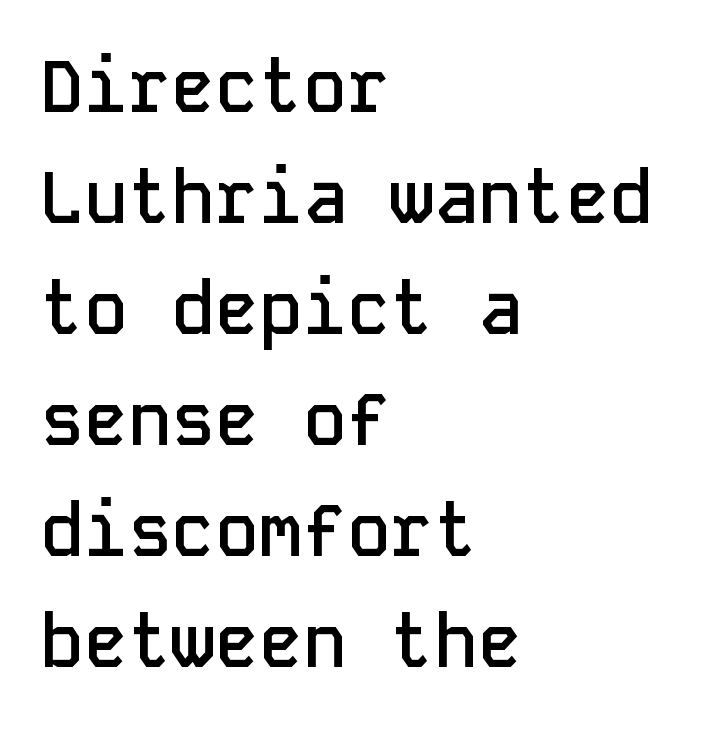
Q: Is the text bold? A: Semi-bold.
Q: Is the text italic (slanted)? A: No, it is upright.
Q: Is the typeface a serif or a sans-serif typeface? A: Sans-serif.
Q: Is the text underlined? A: No.
Q: How is the paragraph aligned? A: Left-aligned.
Q: Is the spacing between letters normal or unusually wide? A: Normal.
Q: Is the spacing between lines tight, normal or loose? A: Normal.
Q: Width (condensed, normal, or wide)? A: Normal.
Q: Stroke contrast? A: Low.
Q: x-height? A: Medium.
Q: Monospaced? A: Yes.
